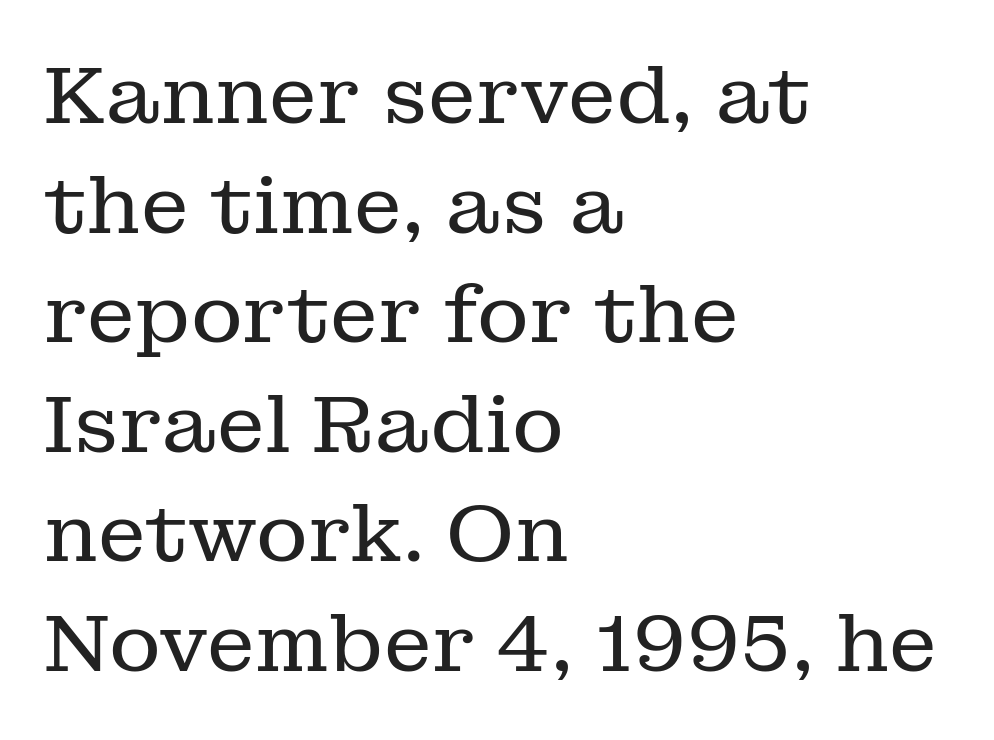
Q: Is the text bold? A: No.
Q: Is the text italic (slanted)? A: No, it is upright.
Q: Is the typeface a serif or a sans-serif typeface? A: Serif.
Q: Is the text underlined? A: No.
Q: How is the paragraph aligned? A: Left-aligned.
Q: Is the spacing between letters normal or unusually wide? A: Normal.
Q: Is the spacing between lines tight, normal or loose? A: Normal.
Q: Width (condensed, normal, or wide)? A: Normal.
Q: Stroke contrast? A: Low.
Q: x-height? A: Medium.
Q: Monospaced? A: No.
